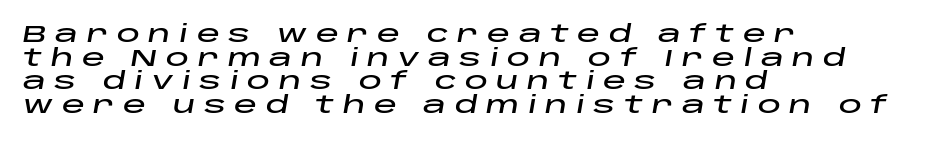
Short and long lines alike share a common starting point at left. Type without underlining. Leading is clearly below the norm, producing a dense column. Looking at the ascenders, they clearly lean.
